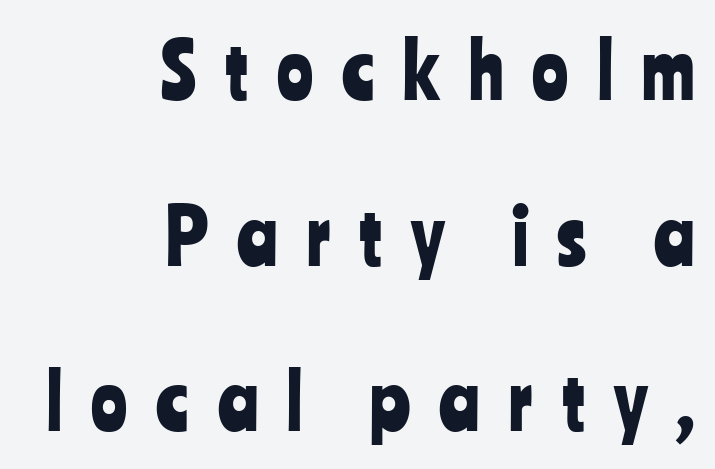
Students, note that the glyphs here are deliberately spaced far apart. The lines are spread far apart with generous leading. These lines are rendered in a variable-pitch font. Teacher's note: observe the even right margin — that is flush-right alignment.
